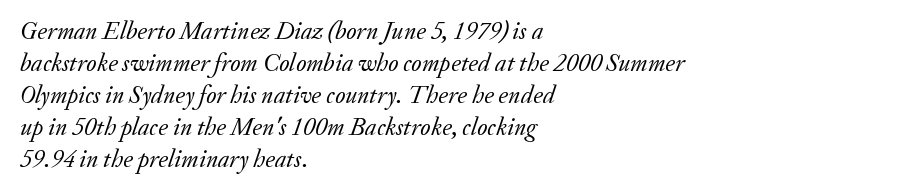
The image shows 25 px text type, italic (leaning right); set left-aligned, normal line spacing (1.28x), normal letter spacing, not underlined.
